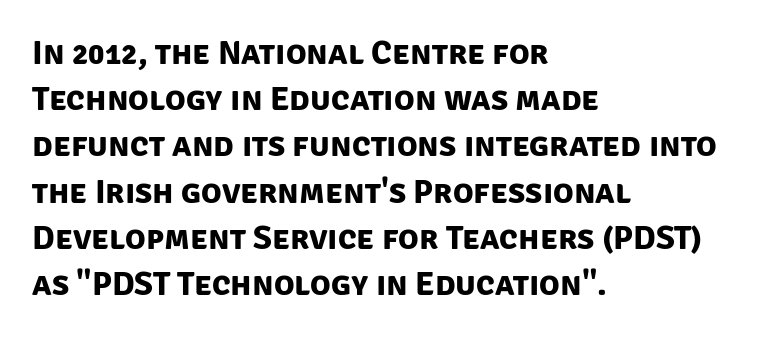
The image shows 34 px bold sans-serif type; set left-aligned, normal line spacing (1.36x), normal letter spacing, not underlined; low stroke contrast and a large x-height.
